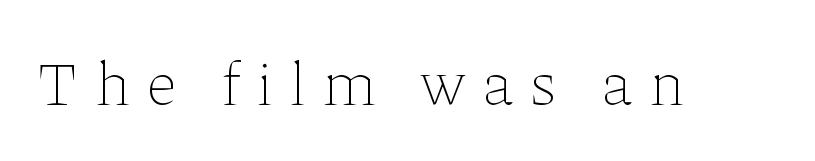
{"italic": "no", "bold": "no", "weight": "thin", "width": "normal", "stroke_contrast": "low", "x_height": "medium", "monospaced": "no", "underline": "no", "letter_spacing": "wide", "letter_spacing_em": 0.28, "glyph_px": 62}
